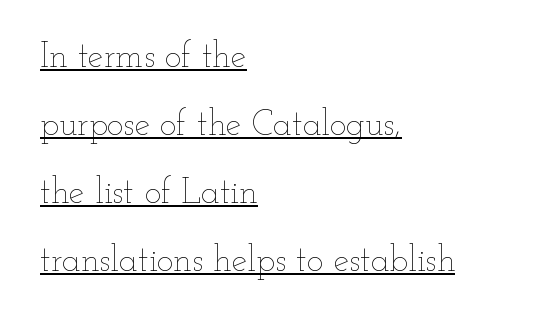
{"italic": "no", "bold": "no", "weight": "thin", "width": "wide", "stroke_contrast": "low", "x_height": "small", "monospaced": "no", "underline": "yes", "align": "left", "line_spacing": "loose", "line_spacing_ratio": 1.94, "letter_spacing": "normal", "letter_spacing_em": 0.0, "glyph_px": 35}
